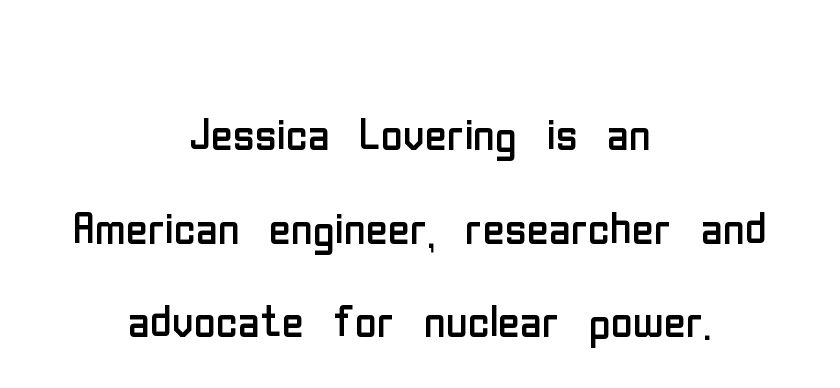
Letter spacing: default. These lines are composed in type without serifs. Summary of vertical rhythm: regular, with standard interline spacing. The passage shown is not bold in any degree. If you drew a line through each stem, it would be perfectly vertical. The string is rendered with underlining switched off.
